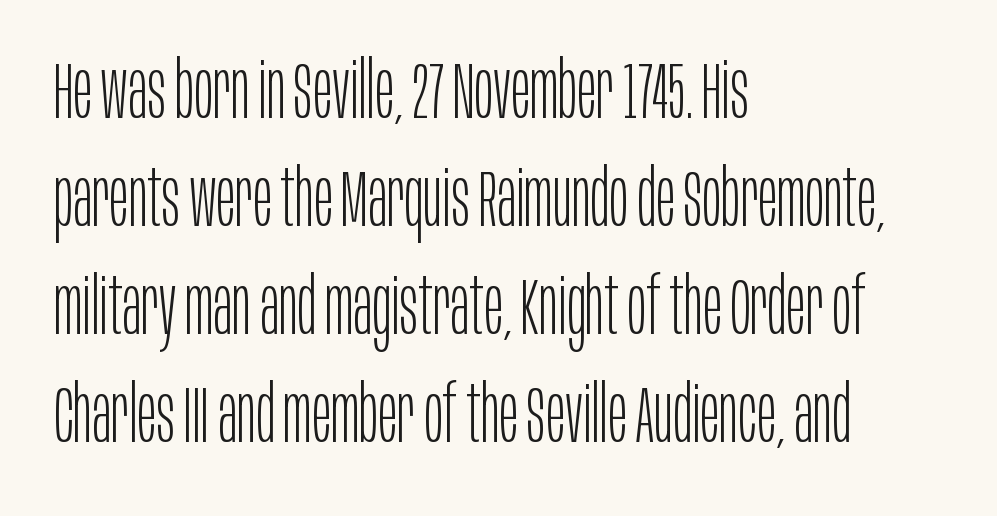
Q: Is the text bold? A: No.
Q: Is the text italic (slanted)? A: No, it is upright.
Q: Is the typeface a serif or a sans-serif typeface? A: Sans-serif.
Q: Is the text underlined? A: No.
Q: How is the paragraph aligned? A: Left-aligned.
Q: Is the spacing between letters normal or unusually wide? A: Normal.
Q: Is the spacing between lines tight, normal or loose? A: Normal.
Q: Width (condensed, normal, or wide)? A: Condensed.
Q: Stroke contrast? A: Low.
Q: x-height? A: Large.
Q: Monospaced? A: No.
